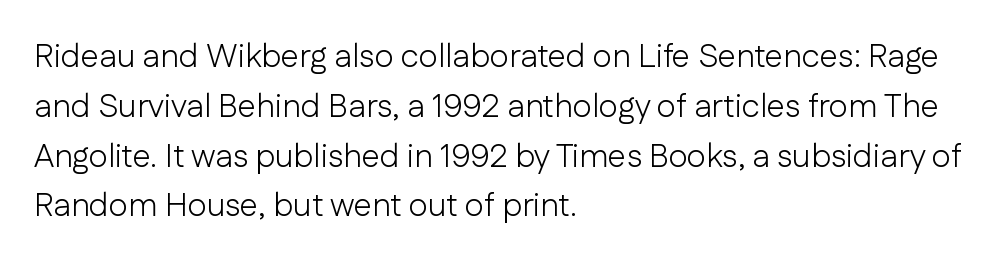
Q: Is the text bold? A: No.
Q: Is the text italic (slanted)? A: No, it is upright.
Q: Is the typeface a serif or a sans-serif typeface? A: Sans-serif.
Q: Is the text underlined? A: No.
Q: How is the paragraph aligned? A: Left-aligned.
Q: Is the spacing between letters normal or unusually wide? A: Normal.
Q: Is the spacing between lines tight, normal or loose? A: Normal.
Q: Width (condensed, normal, or wide)? A: Normal.
Q: Stroke contrast? A: Low.
Q: x-height? A: Medium.
Q: Monospaced? A: No.
